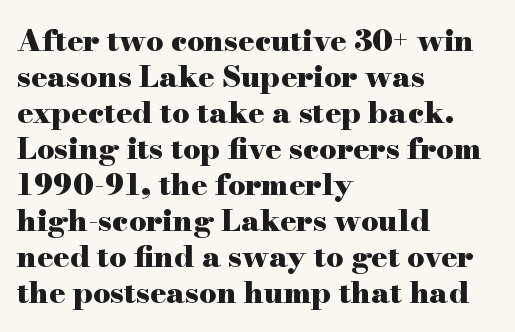
The image shows 30 px heavy, wide serif type, upright; set left-aligned, line spacing 1.2x, normal letter spacing, not underlined; high stroke contrast and a small x-height.
